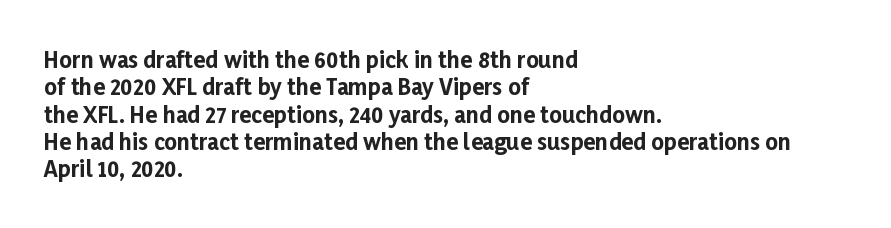
Q: Is the text bold? A: Yes.
Q: Is the text italic (slanted)? A: No, it is upright.
Q: Is the text underlined? A: No.
Q: How is the paragraph aligned? A: Left-aligned.
Q: Is the spacing between letters normal or unusually wide? A: Normal.
